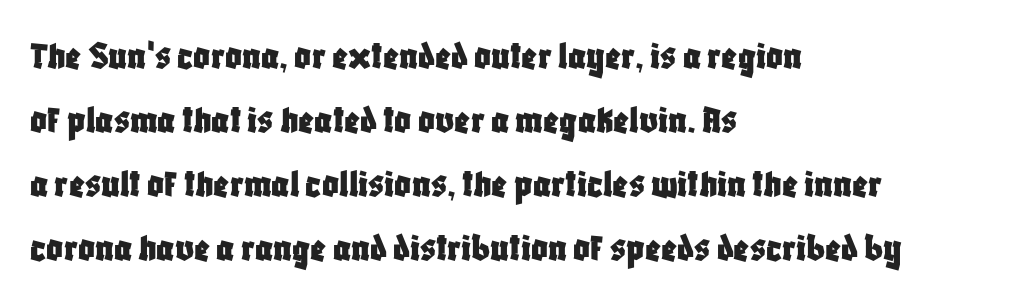
The image shows 41 px condensed sans-serif type, upright; set left-aligned, normal line spacing (1.56x), normal letter spacing, not underlined; low stroke contrast and a large x-height.
